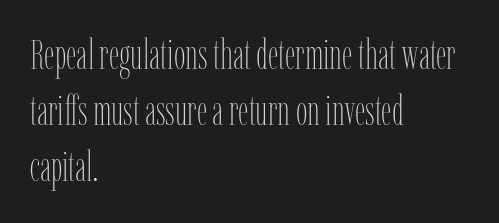
Q: Is the text bold? A: No.
Q: Is the text italic (slanted)? A: No, it is upright.
Q: Is the text underlined? A: No.
Q: How is the paragraph aligned? A: Left-aligned.
Q: Is the spacing between letters normal or unusually wide? A: Normal.
Q: Is the spacing between lines tight, normal or loose? A: Normal.
Q: Width (condensed, normal, or wide)? A: Condensed.
Q: Stroke contrast? A: Low.
Q: x-height? A: Medium.
Q: Monospaced? A: No.
